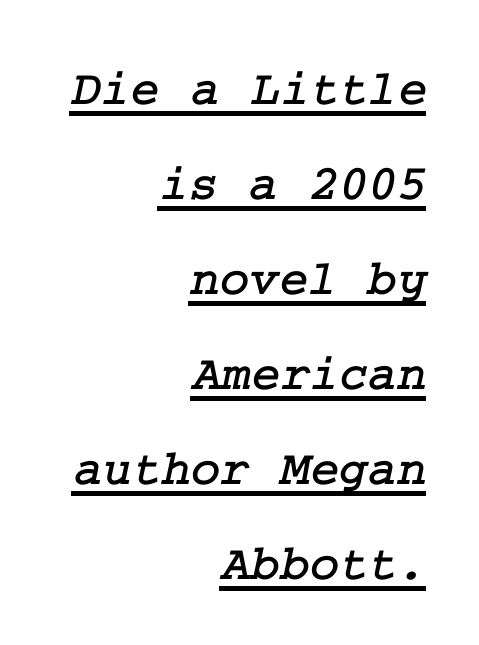
{"serif": "yes", "width": "normal", "stroke_contrast": "low", "x_height": "medium", "underline": "yes", "align": "right", "line_spacing": "loose", "line_spacing_ratio": 1.9, "letter_spacing": "normal", "letter_spacing_em": 0.0, "glyph_px": 50}
